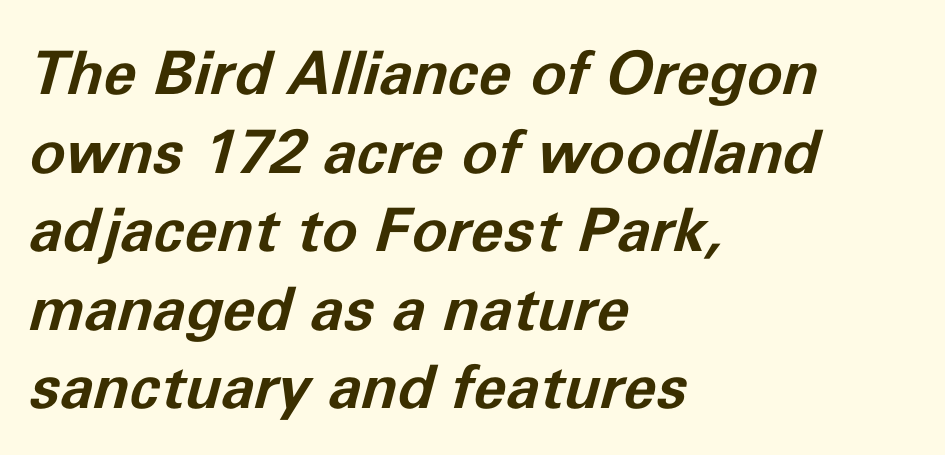
Evenly set lines give the paragraph a standard silhouette. Unmarked baselines from the first word to the last. Posture: slanted. Compared with a centered layout, this one pins lines to the left instead. Tracking value appears to be zero — textbook default spacing.
